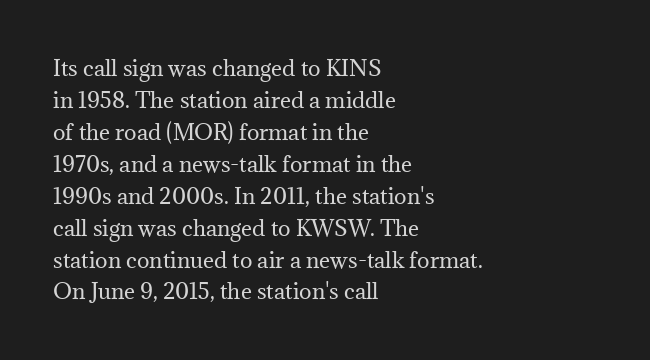
The image shows 21 px text type, upright; set left-aligned, normal line spacing (1.52x), normal letter spacing, not underlined.
